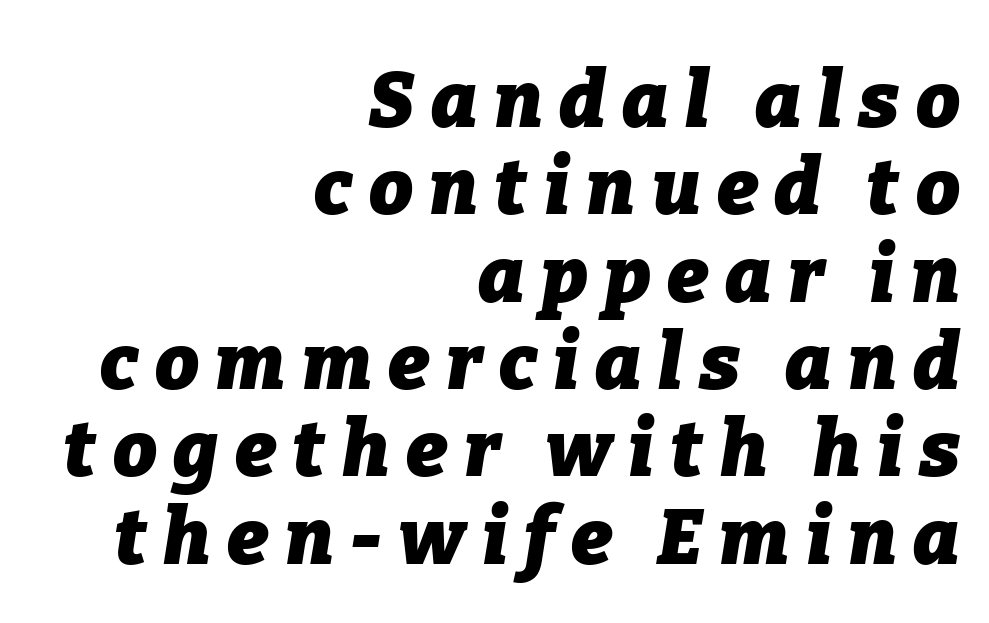
{"italic": "yes", "lean": "right", "slant_degrees": 9, "bold": "yes", "weight": "heavy", "width": "normal", "stroke_contrast": "low", "x_height": "medium", "monospaced": "no", "underline": "no", "align": "right", "line_spacing": "tight", "line_spacing_ratio": 1.12, "letter_spacing": "wide", "letter_spacing_em": 0.21, "glyph_px": 78}
